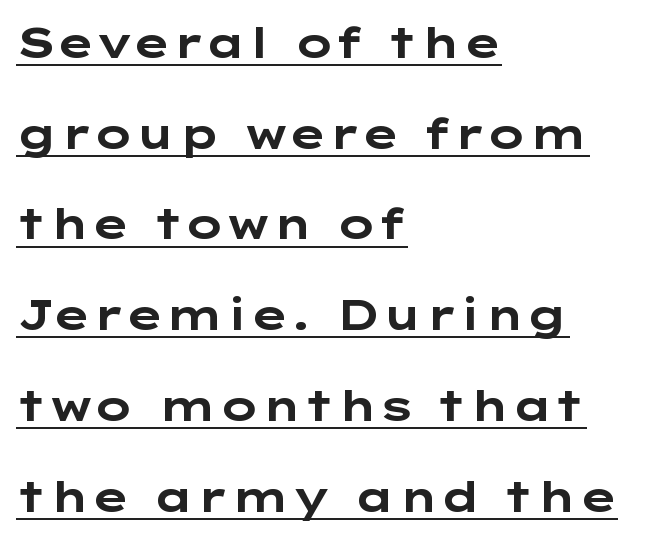
The sample's only ornament is a line tracing under the words. Notice how the stems are strictly vertical — no italics here. The strokes are fattened all the way to bold. Regarding serifs, this sample does without them.
